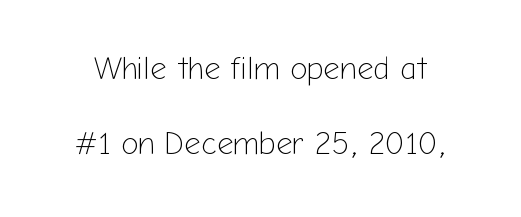
The image shows 32 px light sans-serif type, upright; set loose line spacing (2.34x), normal letter spacing, not underlined; low stroke contrast and a medium x-height.
